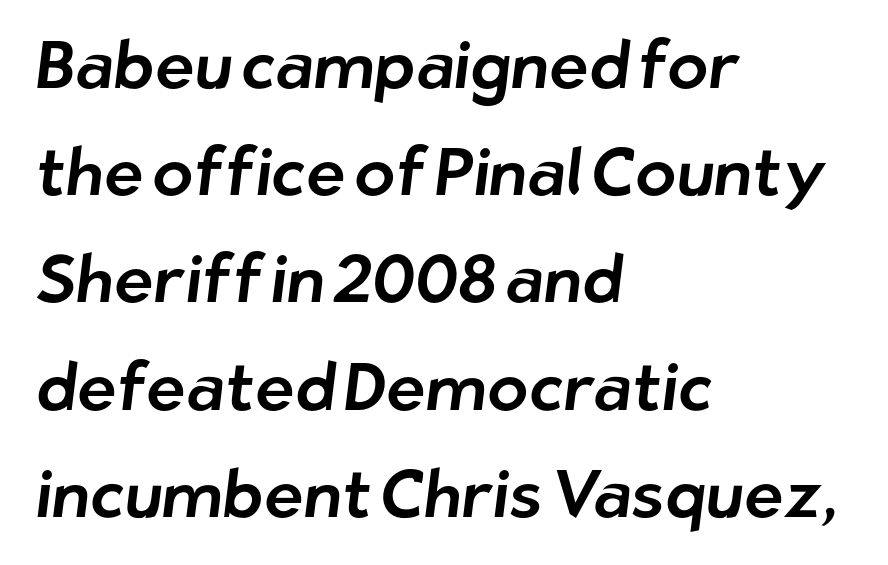
Q: Is the typeface a serif or a sans-serif typeface? A: Sans-serif.
Q: Is the text underlined? A: No.
Q: How is the paragraph aligned? A: Left-aligned.
Q: Is the spacing between letters normal or unusually wide? A: Normal.
Q: Is the spacing between lines tight, normal or loose? A: Normal.
Q: Width (condensed, normal, or wide)? A: Normal.
Q: Stroke contrast? A: Low.
Q: x-height? A: Medium.
Q: Monospaced? A: No.
